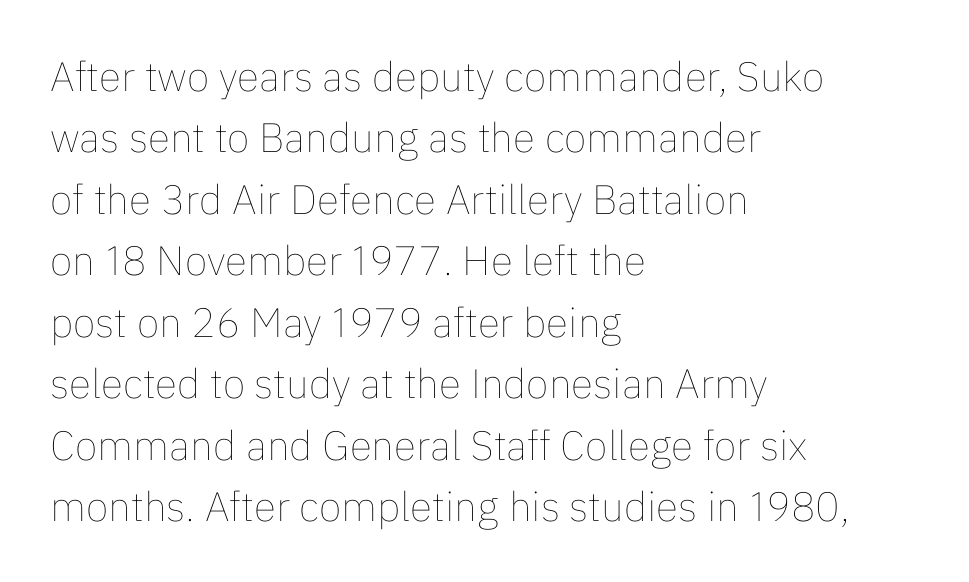
Q: Is the text bold? A: No.
Q: Is the text italic (slanted)? A: No, it is upright.
Q: Is the text underlined? A: No.
Q: How is the paragraph aligned? A: Left-aligned.
Q: Is the spacing between letters normal or unusually wide? A: Normal.
Q: Is the spacing between lines tight, normal or loose? A: Normal.
Q: Width (condensed, normal, or wide)? A: Normal.
Q: Stroke contrast? A: Low.
Q: x-height? A: Medium.
Q: Monospaced? A: No.
